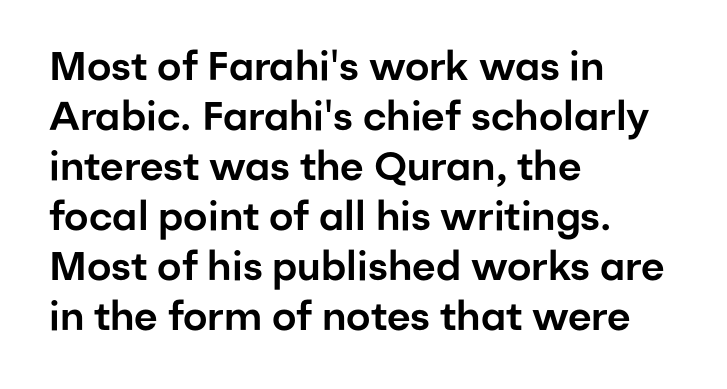
Nope, not italic — everything's standing straight. Where is the straight margin? On the left. Varying glyph widths throughout — classic text-font behaviour. A sans-serif font was chosen for this passage. Baseline-to-baseline distance is the conventional proportion of letter height.
